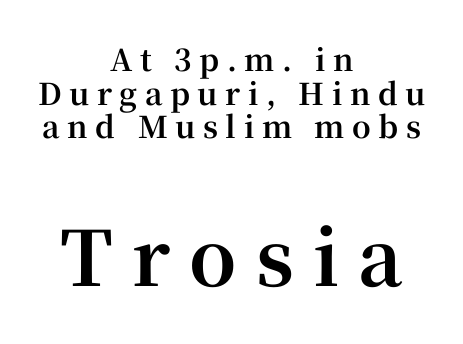
The image shows 76 px bold serif type, upright; set centered, tight line spacing (1.12x), unusually wide letter spacing (+0.25 em), not underlined; the second (bottom) block is 2.53x larger; high stroke contrast and a medium x-height.
